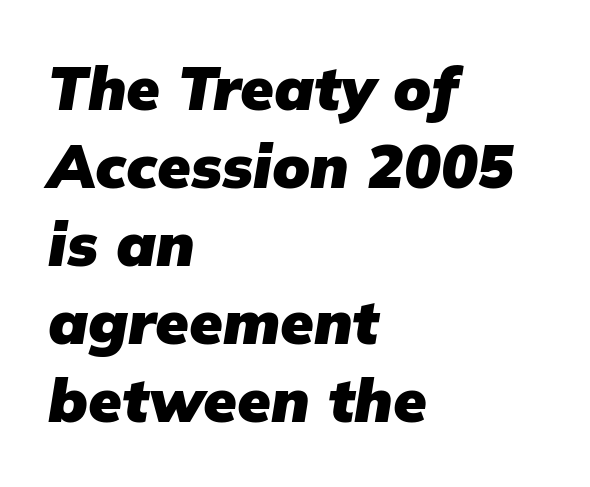
How are the letters spaced? Ordinarily, with no added tracking. Spacing verdict: proportional, widths tailored to each character. Each row of text sits above clean, open space. These words are printed bold, with thick strokes throughout.
